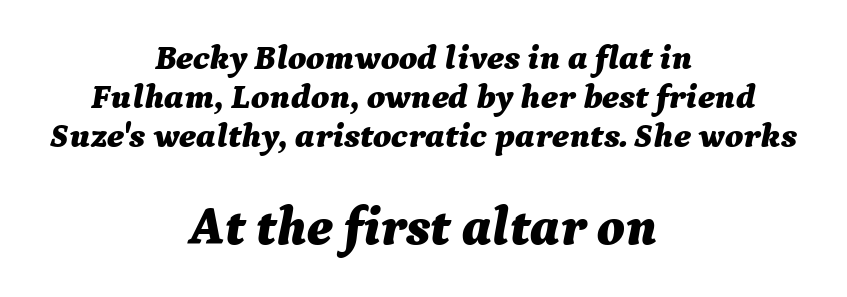
{"italic": "yes", "lean": "right", "slant_degrees": 9, "bold": "yes", "weight": "bold", "width": "normal", "stroke_contrast": "medium", "x_height": "medium", "monospaced": "no", "underline": "no", "align": "center", "line_spacing": "tight", "line_spacing_ratio": 1.12, "letter_spacing": "normal", "letter_spacing_em": 0.0, "larger_block": "second", "size_ratio": 1.51, "glyph_px": 53}
